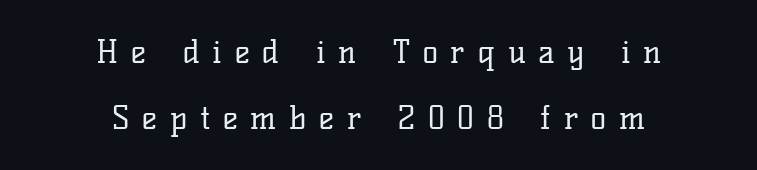
Q: Is the text bold? A: No.
Q: Is the text italic (slanted)? A: No, it is upright.
Q: Is the typeface a serif or a sans-serif typeface? A: Serif.
Q: Is the text underlined? A: No.
Q: How is the paragraph aligned? A: Centered.
Q: Is the spacing between letters normal or unusually wide? A: Unusually wide.
Q: Is the spacing between lines tight, normal or loose? A: Loose.
Q: Width (condensed, normal, or wide)? A: Normal.
Q: Stroke contrast? A: Low.
Q: x-height? A: Medium.
Q: Monospaced? A: No.
